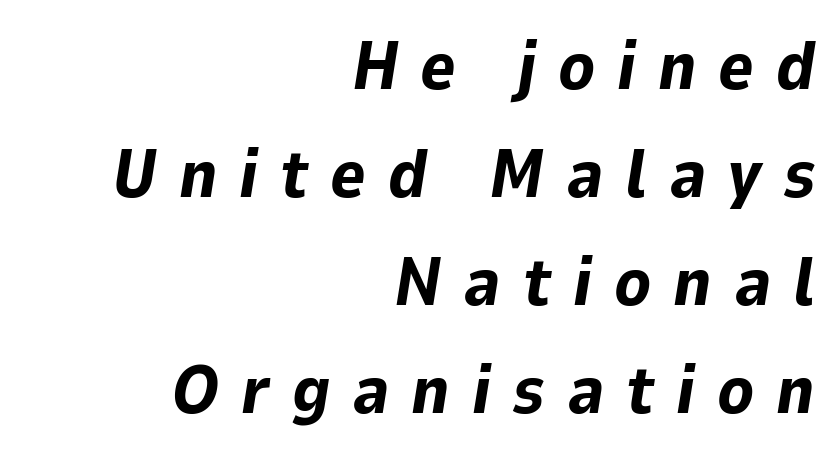
The image shows 68 px bold type, italic (leaning right); set right-aligned, normal line spacing (1.59x), unusually wide letter spacing (+0.32 em), not underlined; low stroke contrast and a medium x-height.
